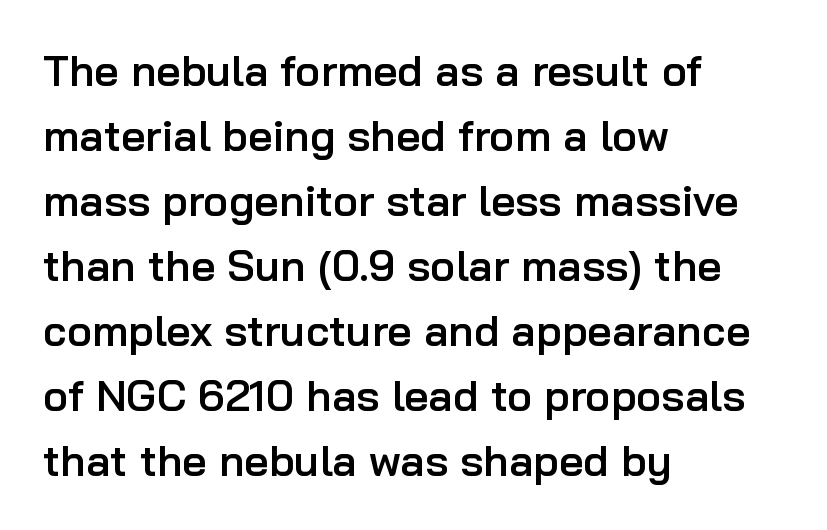
Stems and bowls a touch heavier than normal — semibold. A typesetter would mark this as roman, not italic. Nobody touched the tracking dial on this one. Honestly, there is no underline to notice here at all. How would I describe the line gaps? Plain and ordinary.
